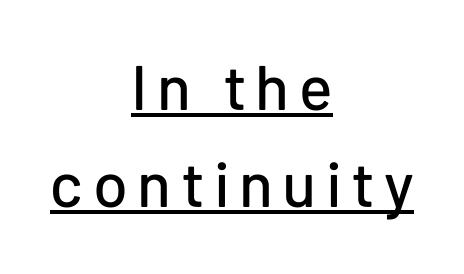
{"serif": "no", "italic": "no", "width": "normal", "stroke_contrast": "low", "x_height": "medium", "monospaced": "no", "underline": "yes", "align": "center", "line_spacing": "normal", "line_spacing_ratio": 1.54, "glyph_px": 63}
